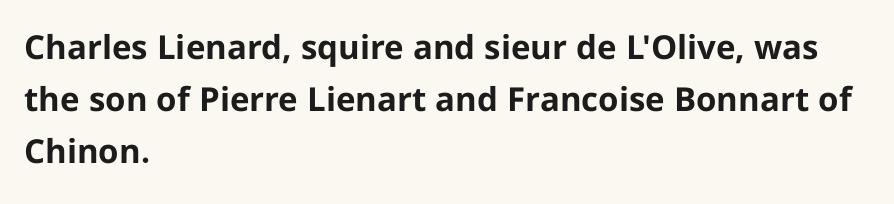
{"serif": "no", "italic": "no", "bold": "yes", "weight": "bold", "width": "normal", "stroke_contrast": "low", "x_height": "medium", "monospaced": "no", "underline": "no", "align": "left", "line_spacing": "normal", "line_spacing_ratio": 1.57, "letter_spacing": "normal", "letter_spacing_em": 0.0, "glyph_px": 33}
